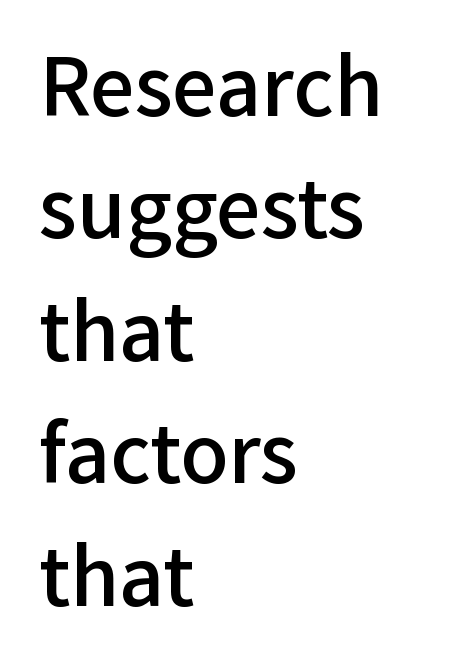
Q: Is the text bold? A: Semi-bold.
Q: Is the text italic (slanted)? A: No, it is upright.
Q: Is the typeface a serif or a sans-serif typeface? A: Sans-serif.
Q: Is the text underlined? A: No.
Q: How is the paragraph aligned? A: Left-aligned.
Q: Is the spacing between letters normal or unusually wide? A: Normal.
Q: Is the spacing between lines tight, normal or loose? A: Normal.
Q: Width (condensed, normal, or wide)? A: Normal.
Q: Stroke contrast? A: Low.
Q: x-height? A: Medium.
Q: Monospaced? A: No.
